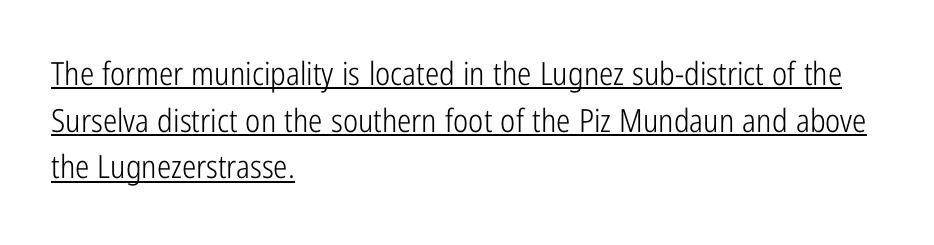
The image shows 32 px light, condensed sans-serif type, upright; set left-aligned, normal line spacing (1.46x), normal letter spacing, underlined; low stroke contrast and a medium x-height.
